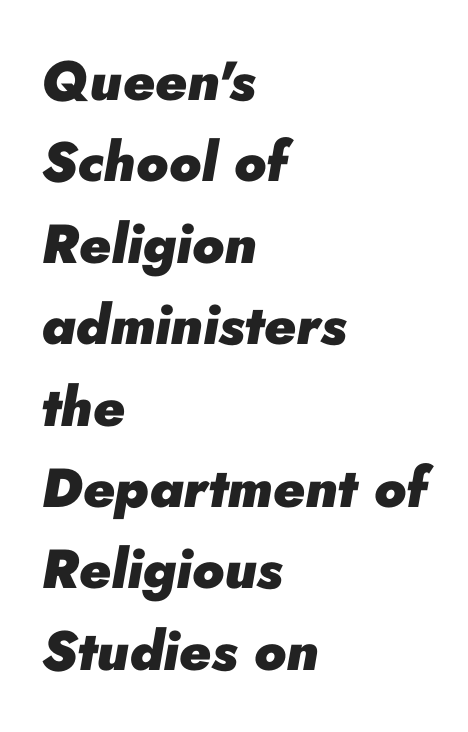
{"italic": "yes", "lean": "right", "slant_degrees": 10, "bold": "yes", "weight": "heavy", "width": "normal", "stroke_contrast": "low", "x_height": "small", "monospaced": "no", "underline": "no", "align": "left", "line_spacing": "normal", "line_spacing_ratio": 1.48, "letter_spacing": "normal", "letter_spacing_em": 0.0, "glyph_px": 55}
